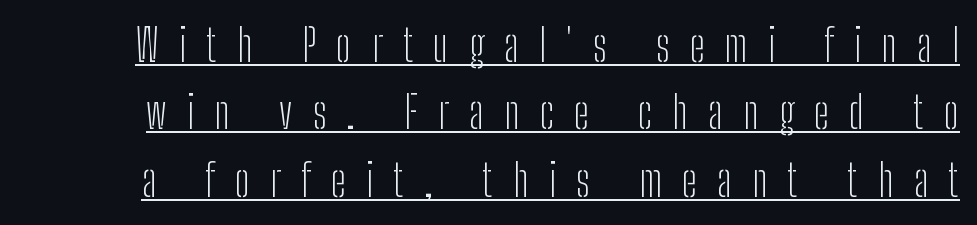
The typeface has the unassuming heft of standard copy or less. Is the letter spacing exaggerated? Yes — the characters are pushed far apart. A typesetter would call this proportional, since set widths differ per character. Style check: upright. The lettering is marked with a stroke running underneath it. This block has exactly the height ordinary leading produces.
